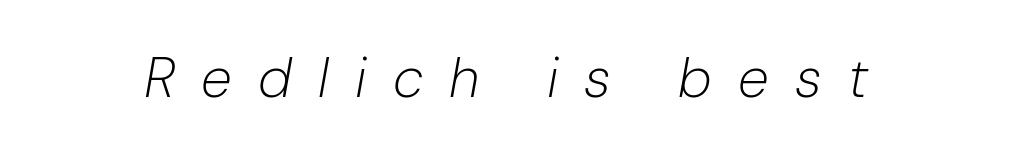
{"italic": "yes", "lean": "right", "slant_degrees": 10, "bold": "no", "weight": "light", "width": "normal", "stroke_contrast": "low", "x_height": "medium", "monospaced": "no", "underline": "no", "letter_spacing": "wide", "letter_spacing_em": 0.47, "glyph_px": 56}
